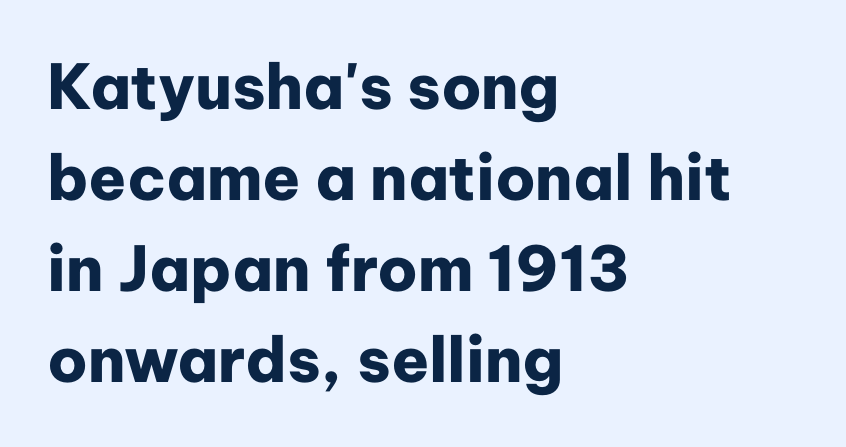
Q: Is the text bold? A: Yes.
Q: Is the text italic (slanted)? A: No, it is upright.
Q: Is the typeface a serif or a sans-serif typeface? A: Sans-serif.
Q: Is the text underlined? A: No.
Q: How is the paragraph aligned? A: Left-aligned.
Q: Is the spacing between letters normal or unusually wide? A: Normal.
Q: Is the spacing between lines tight, normal or loose? A: Normal.
Q: Width (condensed, normal, or wide)? A: Normal.
Q: Stroke contrast? A: Low.
Q: x-height? A: Medium.
Q: Monospaced? A: No.
